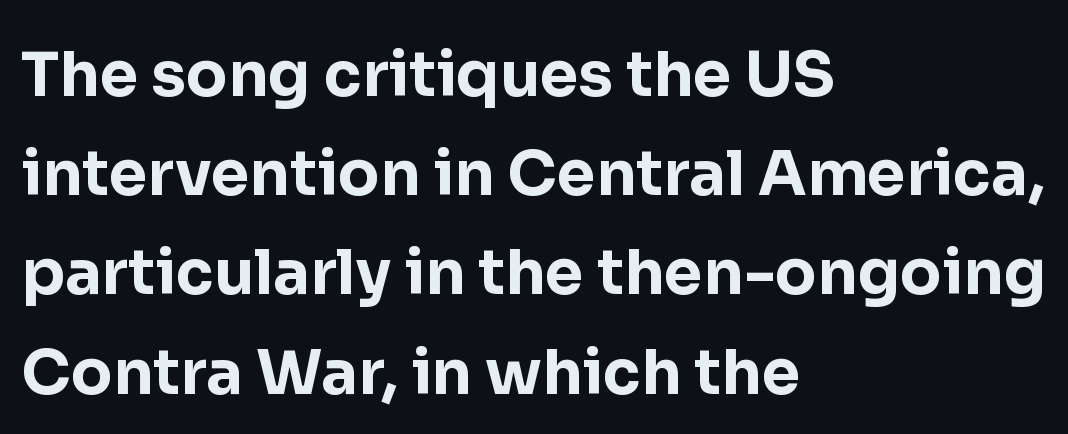
{"serif": "no", "italic": "no", "bold": "yes", "weight": "bold", "width": "normal", "stroke_contrast": "low", "x_height": "medium", "monospaced": "no", "underline": "no", "align": "left", "line_spacing": "normal", "line_spacing_ratio": 1.6, "letter_spacing": "normal", "letter_spacing_em": 0.0, "glyph_px": 62}
